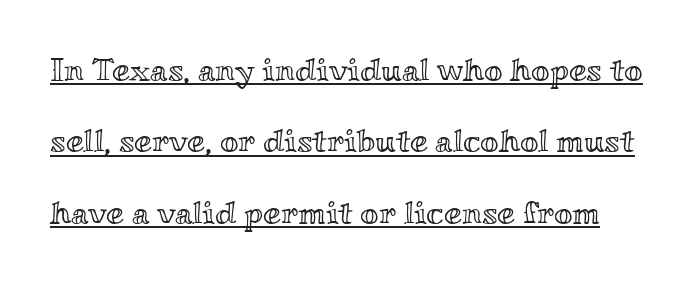
{"italic": "no", "width": "wide", "x_height": "small", "monospaced": "no", "underline": "yes", "line_spacing": "loose", "line_spacing_ratio": 2.23, "letter_spacing": "normal", "letter_spacing_em": 0.0, "glyph_px": 32}
